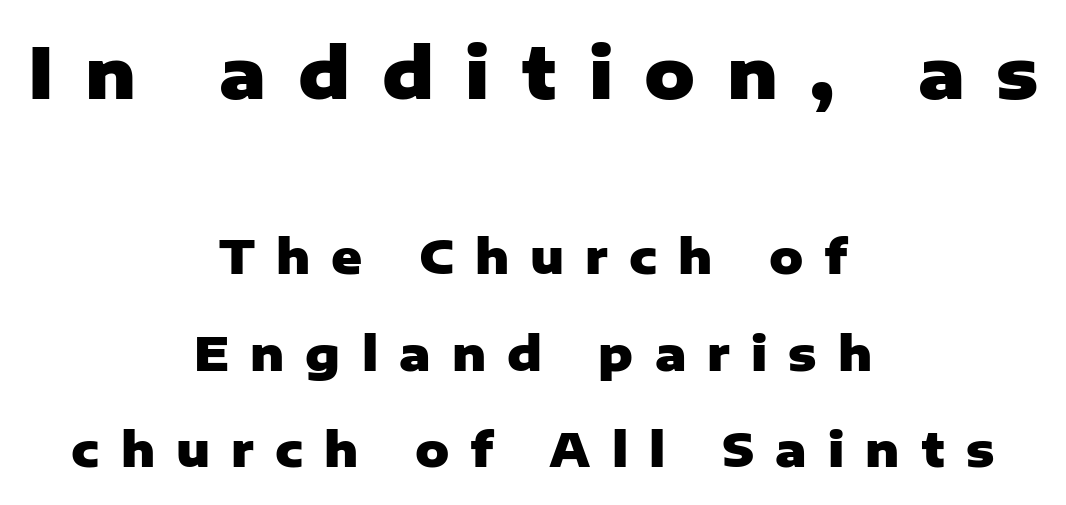
Q: Is the text bold? A: Yes.
Q: Is the text italic (slanted)? A: No, it is upright.
Q: Is the typeface a serif or a sans-serif typeface? A: Sans-serif.
Q: Is the text underlined? A: No.
Q: How is the paragraph aligned? A: Centered.
Q: Is the spacing between letters normal or unusually wide? A: Unusually wide.
Q: Is the spacing between lines tight, normal or loose? A: Loose.
Q: Which block of text is set in a larger size, the first (top) or the second (bottom)? A: The first (top) one.
Q: Width (condensed, normal, or wide)? A: Normal.
Q: Stroke contrast? A: Low.
Q: x-height? A: Medium.
Q: Monospaced? A: No.
